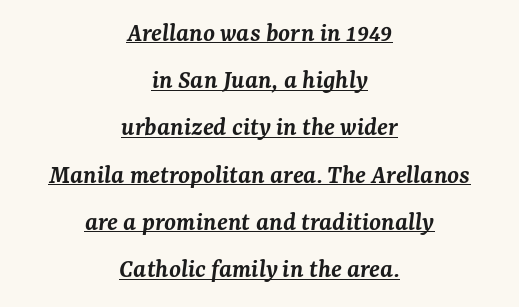
The image shows 27 px text type, italic (leaning right); set centered, line spacing 1.75x, normal letter spacing, underlined.
